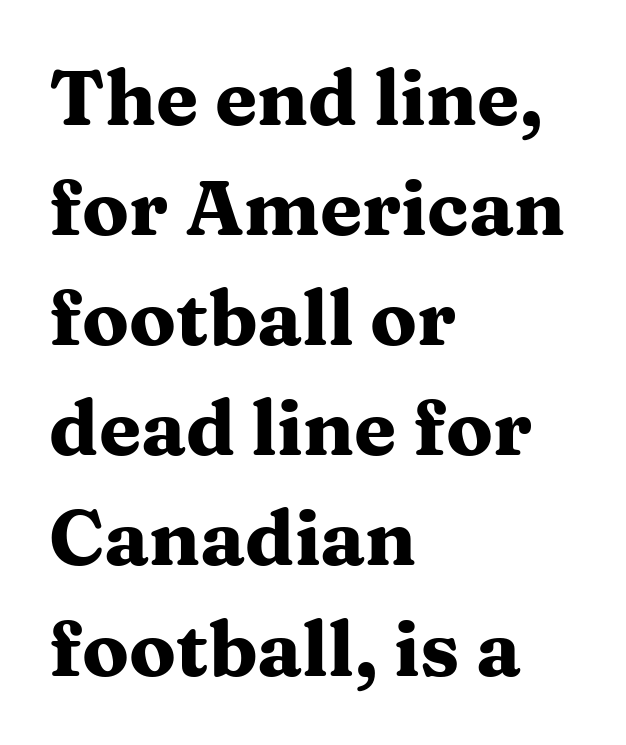
You could not count columns in this text — the font is proportionally spaced. The passage shown is emphatically bold. The rendering shows small feet on the letterforms — a serif design. Is the block centered? No — it sits flush against the left margin. Each word holds together tightly as a unit, with standard inter-letter gaps. These lines sit exactly where default settings would place them.
